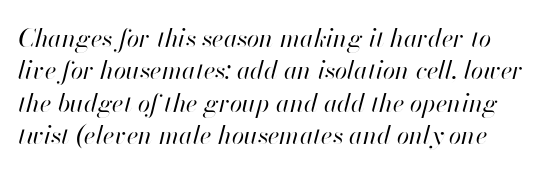
{"italic": "yes", "lean": "right", "slant_degrees": 13, "bold": "no", "underline": "no", "line_spacing": "normal", "line_spacing_ratio": 1.3, "letter_spacing": "normal", "letter_spacing_em": 0.0, "glyph_px": 25}
